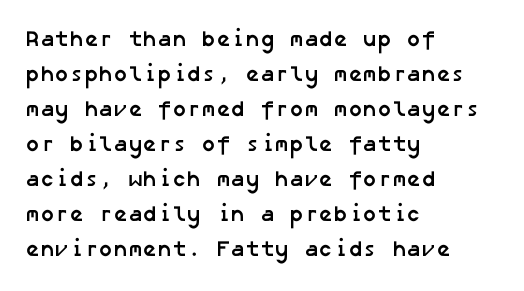
Q: Is the text bold? A: Yes.
Q: Is the text underlined? A: No.
Q: How is the paragraph aligned? A: Left-aligned.
Q: Is the spacing between letters normal or unusually wide? A: Normal.
Q: Is the spacing between lines tight, normal or loose? A: Normal.
